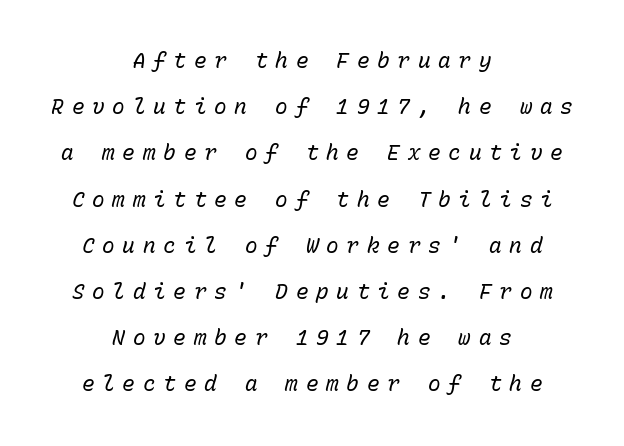
The image shows 21 px text type, italic (leaning right); set centered, loose line spacing (2.2x), unusually wide letter spacing (+0.37 em), not underlined.
